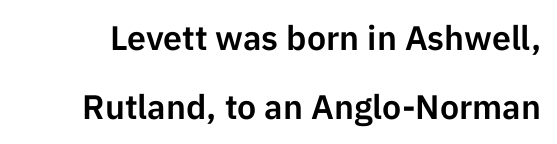
Q: Is the text italic (slanted)? A: No, it is upright.
Q: Is the typeface a serif or a sans-serif typeface? A: Sans-serif.
Q: Is the text underlined? A: No.
Q: Is the spacing between letters normal or unusually wide? A: Normal.
Q: Is the spacing between lines tight, normal or loose? A: Loose.
Q: Width (condensed, normal, or wide)? A: Normal.
Q: Stroke contrast? A: Low.
Q: x-height? A: Medium.
Q: Monospaced? A: No.
